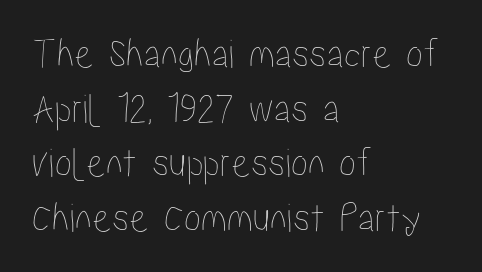
The passage is arranged the way most books set body copy — flush left. The letters sit at their default tracking, neither squeezed nor spread. Notice how the stems are strictly vertical — no italics here. Anything drawn beneath the words? Only blank space. Think of a printed novel: that variable character pitch is what you see here.
